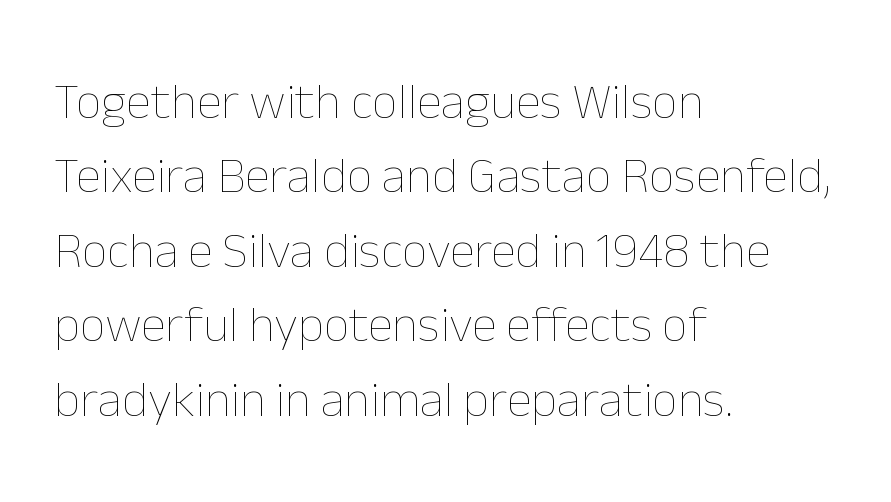
{"italic": "no", "bold": "no", "weight": "thin", "width": "normal", "stroke_contrast": "low", "x_height": "medium", "monospaced": "no", "underline": "no", "align": "left", "line_spacing": "normal", "line_spacing_ratio": 1.46, "letter_spacing": "normal", "letter_spacing_em": 0.0, "glyph_px": 51}
